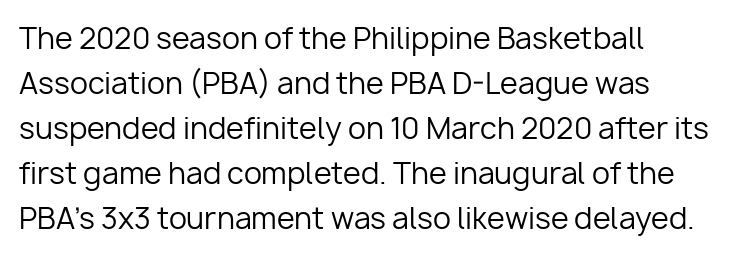
Q: Is the text bold? A: No.
Q: Is the text italic (slanted)? A: No, it is upright.
Q: Is the typeface a serif or a sans-serif typeface? A: Sans-serif.
Q: Is the text underlined? A: No.
Q: How is the paragraph aligned? A: Left-aligned.
Q: Is the spacing between letters normal or unusually wide? A: Normal.
Q: Is the spacing between lines tight, normal or loose? A: Normal.
Q: Width (condensed, normal, or wide)? A: Normal.
Q: Stroke contrast? A: Low.
Q: x-height? A: Medium.
Q: Monospaced? A: No.
